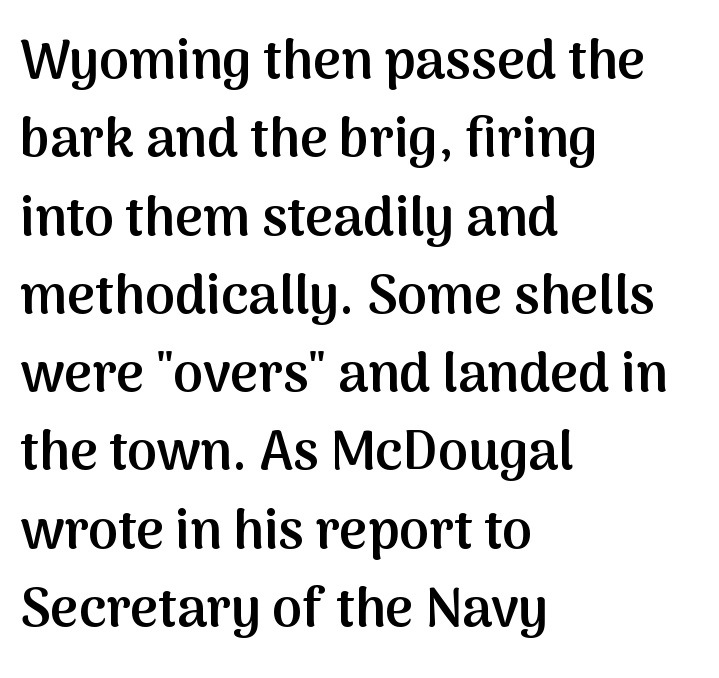
Q: Is the text bold? A: Semi-bold.
Q: Is the text italic (slanted)? A: No, it is upright.
Q: Is the typeface a serif or a sans-serif typeface? A: Sans-serif.
Q: Is the text underlined? A: No.
Q: How is the paragraph aligned? A: Left-aligned.
Q: Is the spacing between letters normal or unusually wide? A: Normal.
Q: Is the spacing between lines tight, normal or loose? A: Normal.
Q: Width (condensed, normal, or wide)? A: Normal.
Q: Stroke contrast? A: Medium.
Q: x-height? A: Medium.
Q: Monospaced? A: No.
